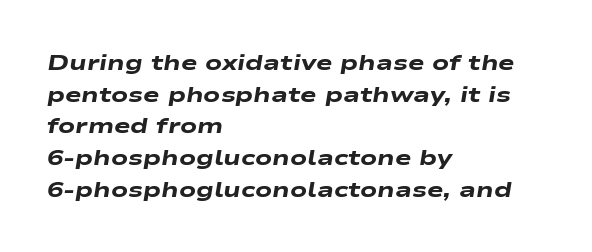
The image shows 22 px bold type, italic (leaning right); set left-aligned, normal line spacing (1.44x), normal letter spacing, not underlined.
